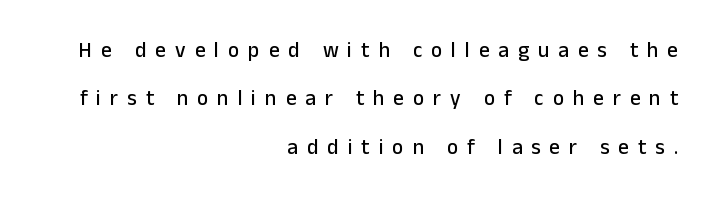
{"italic": "no", "underline": "no", "align": "right", "line_spacing": "loose", "line_spacing_ratio": 2.3, "letter_spacing": "wide", "letter_spacing_em": 0.43, "glyph_px": 21}
